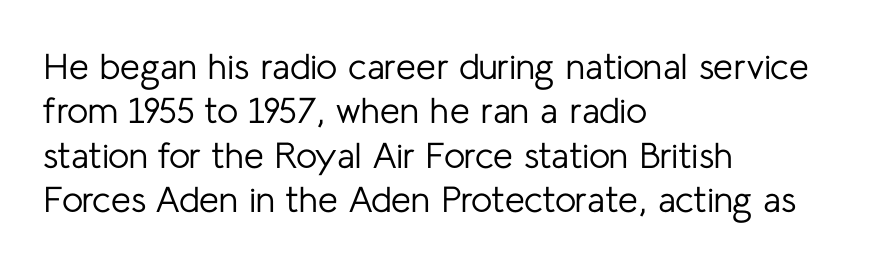
Q: Is the text bold? A: No.
Q: Is the text italic (slanted)? A: No, it is upright.
Q: Is the typeface a serif or a sans-serif typeface? A: Sans-serif.
Q: Is the text underlined? A: No.
Q: How is the paragraph aligned? A: Left-aligned.
Q: Is the spacing between letters normal or unusually wide? A: Normal.
Q: Width (condensed, normal, or wide)? A: Normal.
Q: Stroke contrast? A: Low.
Q: x-height? A: Medium.
Q: Monospaced? A: No.
